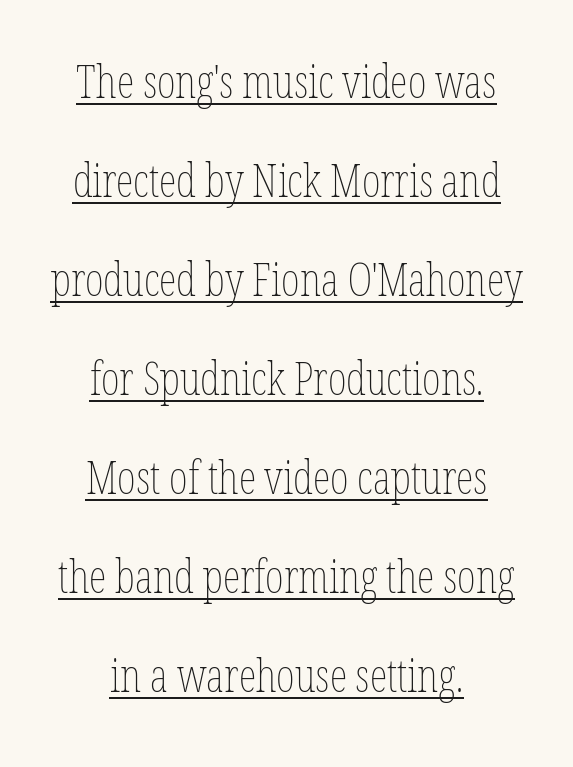
The image shows 45 px thin, condensed type, upright; set centered, loose line spacing (2.2x), normal letter spacing, underlined; low stroke contrast and a medium x-height.
